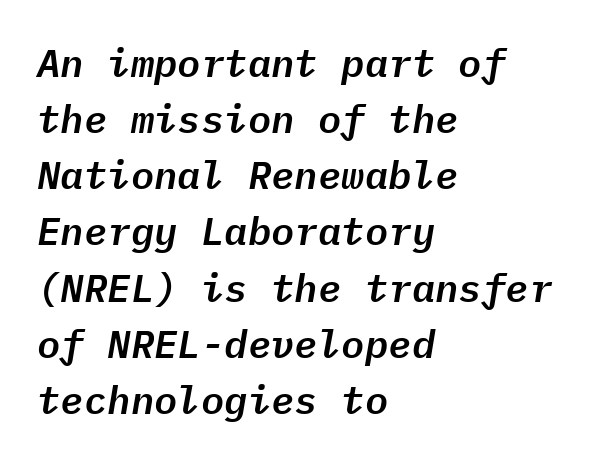
The image shows 39 px text type, italic (leaning right), monospaced; set left-aligned, normal line spacing (1.44x), normal letter spacing, not underlined; low stroke contrast and a medium x-height.
